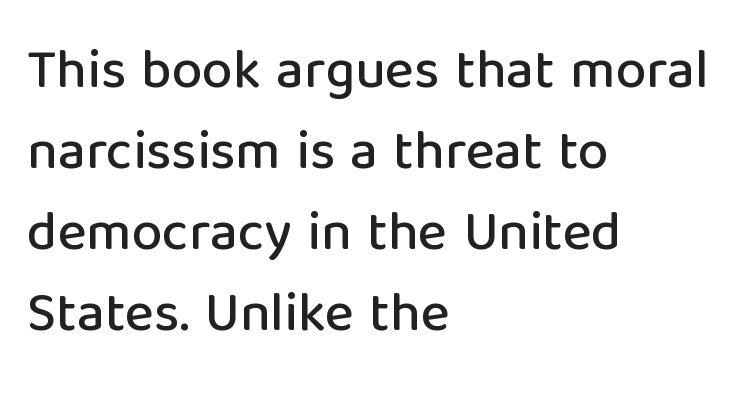
Rule under the text: the space is simply empty. The text was rendered using a sans face with plain stroke endings. Tracking here is standard; glyphs follow each other at the usual distance. A typesetter would call this proportional, since set widths differ per character. The rendering anchors every line to the left-hand side. Vertically, the passage feels balanced, rows spaced as you'd expect.
